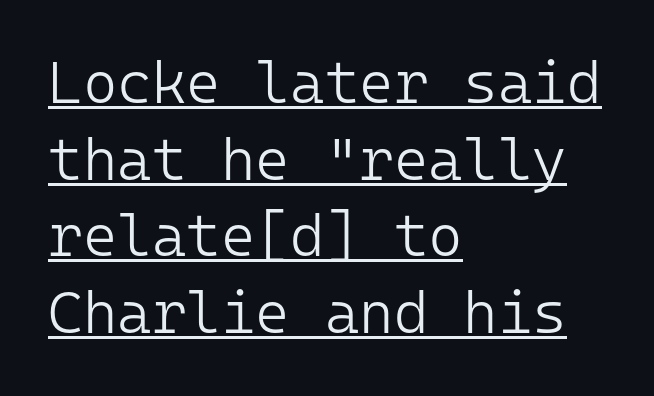
The image shows 59 px light sans-serif type, upright, monospaced; set left-aligned, normal line spacing (1.3x), normal letter spacing, underlined; low stroke contrast and a medium x-height.
